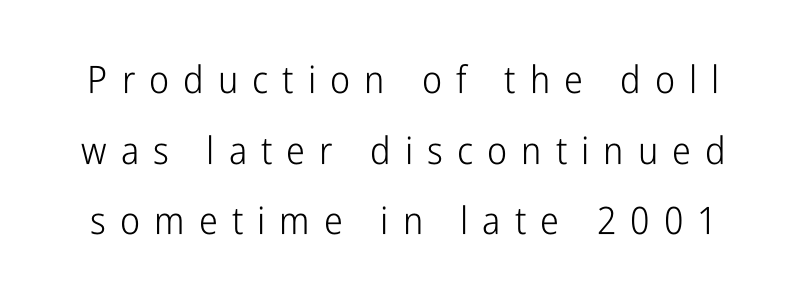
Q: Is the text bold? A: No.
Q: Is the text italic (slanted)? A: No, it is upright.
Q: Is the typeface a serif or a sans-serif typeface? A: Sans-serif.
Q: Is the text underlined? A: No.
Q: Is the spacing between letters normal or unusually wide? A: Unusually wide.
Q: Width (condensed, normal, or wide)? A: Condensed.
Q: Stroke contrast? A: Low.
Q: x-height? A: Medium.
Q: Monospaced? A: No.
